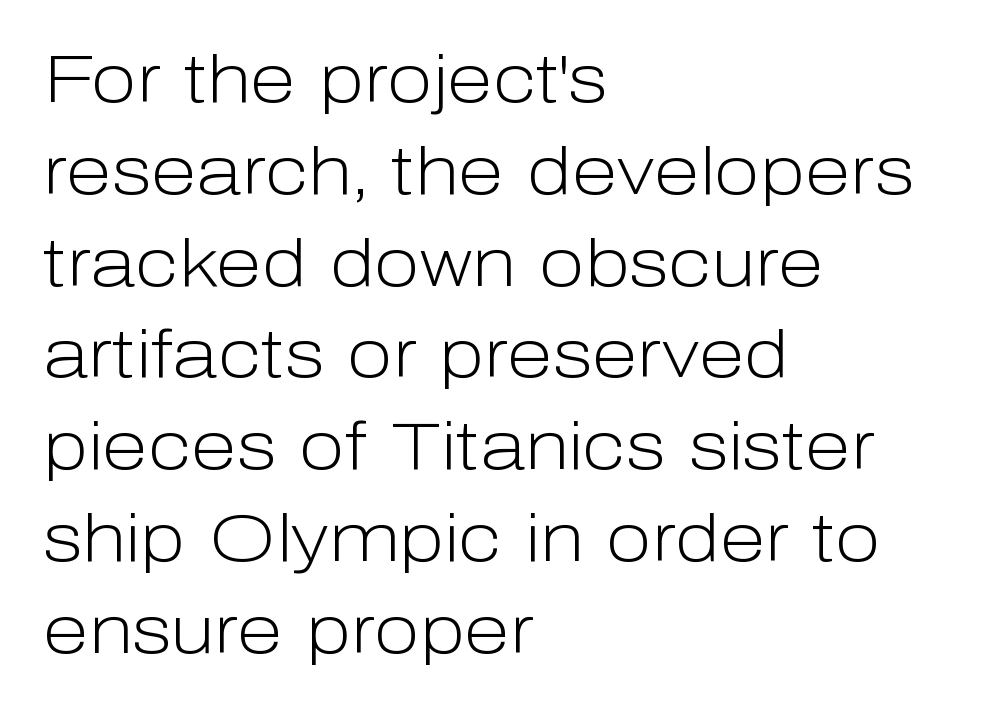
The image shows 67 px light sans-serif type, upright; set left-aligned, normal line spacing (1.37x), normal letter spacing, not underlined; low stroke contrast and a medium x-height.
